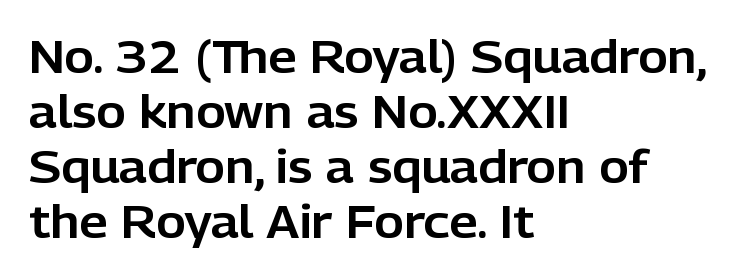
Any mark beneath the type? The region is blank. No italicization has been applied; the sample stays upright. Each letter's strokes conclude bluntly, with no projecting serifs. Glyph-to-glyph distance matches everyday printed text. The rag falls on the right side of this text block.
